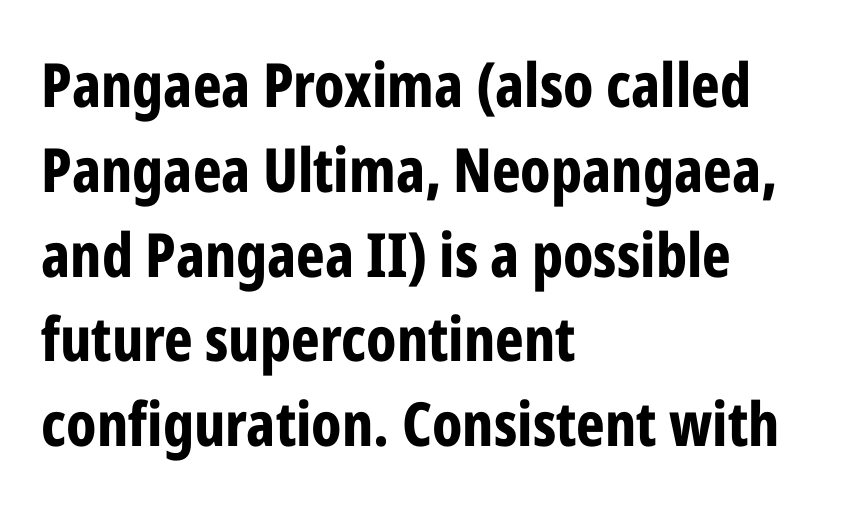
Lines of text with bare space underneath. This is the regular roman posture of the typeface. These lines are rendered in a variable-pitch font. The horizontal fit of the characters is conventional and even. Horizontal bands of white between lines are of average thickness.
